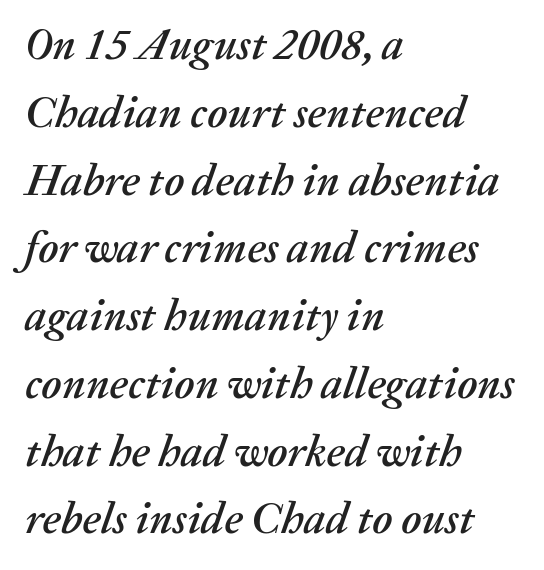
What stands out about the letter spacing? Nothing — it is the standard amount. Which margin do the lines hug? The left one — the right edge is uneven. The text carries the slant typical of an italic or oblique font. Varying glyph widths throughout — classic text-font behaviour. Check the space under the baseline: it is left empty. Leading: standard.
